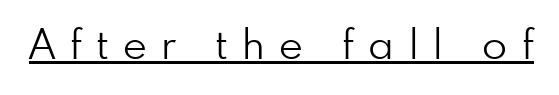
Q: Is the text bold? A: No.
Q: Is the text italic (slanted)? A: No, it is upright.
Q: Is the typeface a serif or a sans-serif typeface? A: Sans-serif.
Q: Is the text underlined? A: Yes.
Q: Is the spacing between letters normal or unusually wide? A: Unusually wide.
Q: Width (condensed, normal, or wide)? A: Normal.
Q: Stroke contrast? A: Low.
Q: x-height? A: Small.
Q: Monospaced? A: No.
